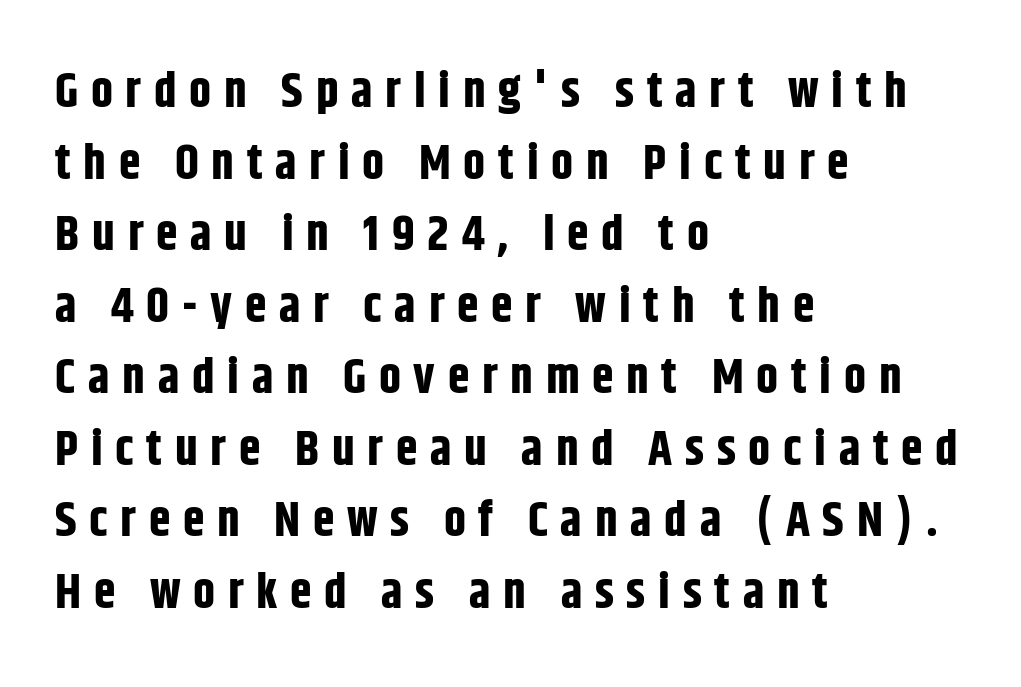
You'd pick this weight for a headline — it's a proper bold. The horizontal fit of the characters is loose and conspicuously gappy. A typesetter would label this face a sans. A roman cut, with each character standing at attention. This block has exactly the height ordinary leading produces. The strip under each line holds only bare page.
